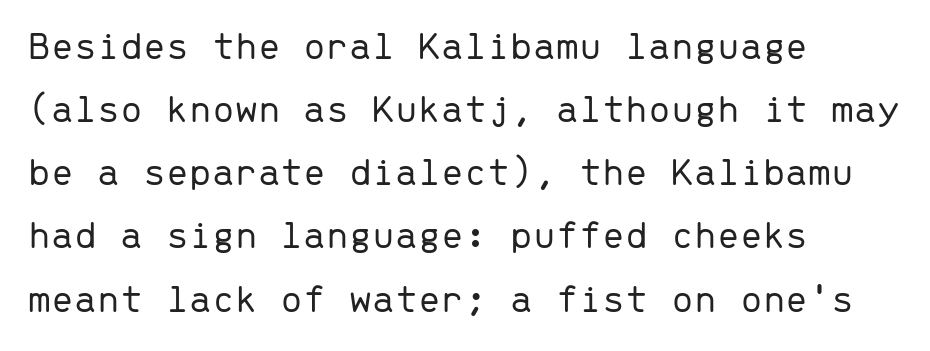
Alignment: flush left. Look at the tracking — it's just the regular setting, nothing added. The passage shown is typeset with a sans-serif family. The baseline area is clear.
